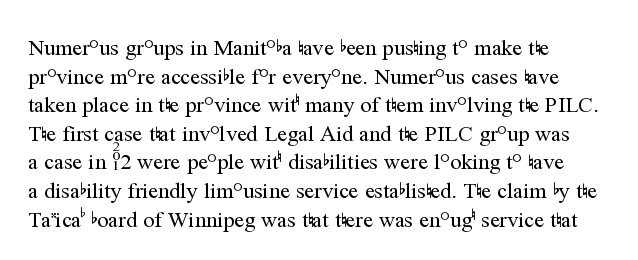
Q: Is the text bold? A: No.
Q: Is the text italic (slanted)? A: No, it is upright.
Q: Is the text underlined? A: No.
Q: How is the paragraph aligned? A: Left-aligned.
Q: Is the spacing between letters normal or unusually wide? A: Normal.
Q: Is the spacing between lines tight, normal or loose? A: Normal.
